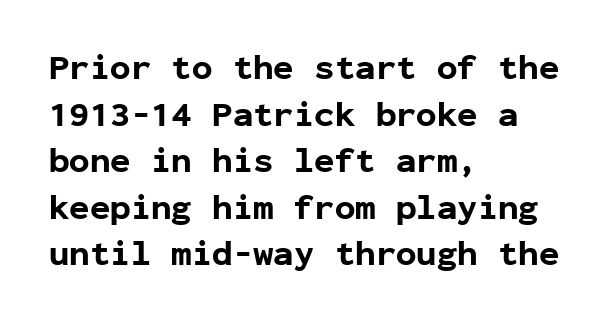
The image shows 34 px bold sans-serif type, upright, monospaced; set left-aligned, normal line spacing (1.37x), normal letter spacing, not underlined; low stroke contrast and a medium x-height.
